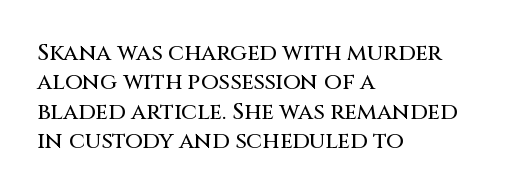
Q: Is the text italic (slanted)? A: No, it is upright.
Q: Is the text underlined? A: No.
Q: How is the paragraph aligned? A: Left-aligned.
Q: Is the spacing between letters normal or unusually wide? A: Normal.
Q: Is the spacing between lines tight, normal or loose? A: Normal.
